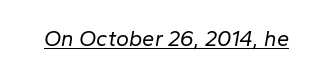
The image shows 22 px text type, italic (leaning right); set normal letter spacing, underlined.
